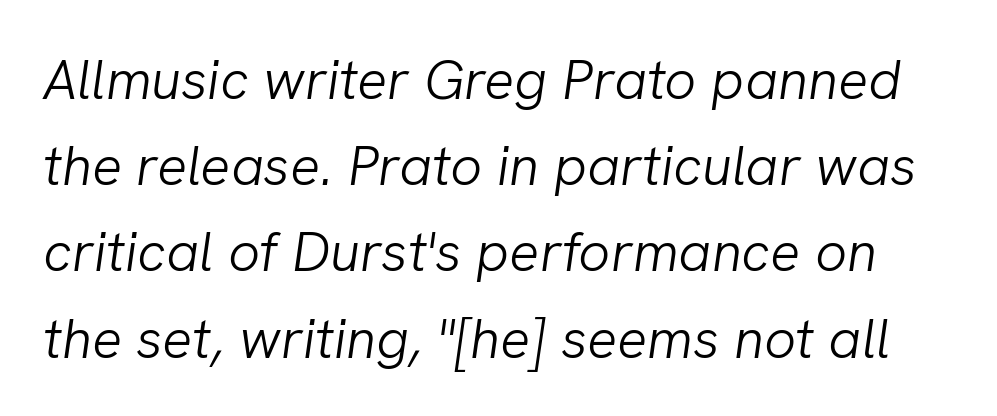
The image shows 56 px light type, italic (leaning right); set normal line spacing (1.54x), normal letter spacing, not underlined; low stroke contrast and a medium x-height.
